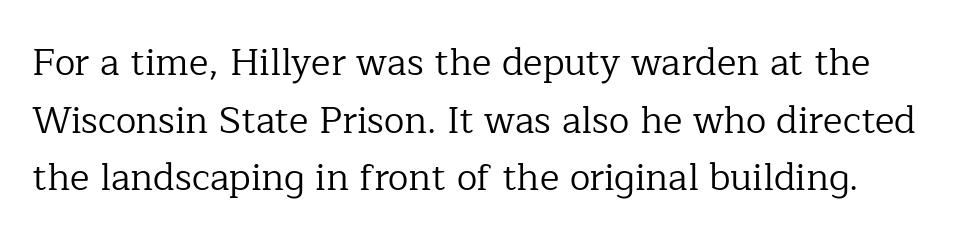
The image shows 37 px regular-weight serif type, upright; set normal line spacing (1.56x), normal letter spacing, not underlined; low stroke contrast and a medium x-height.
